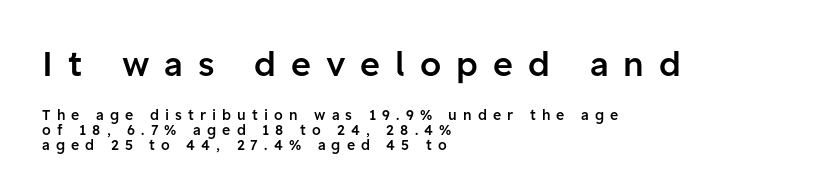
The image shows 34 px semibold sans-serif type, upright; set left-aligned, tight line spacing (1.07x), unusually wide letter spacing (+0.44 em), not underlined; the first (top) block is 2.43x larger; low stroke contrast and a medium x-height.
